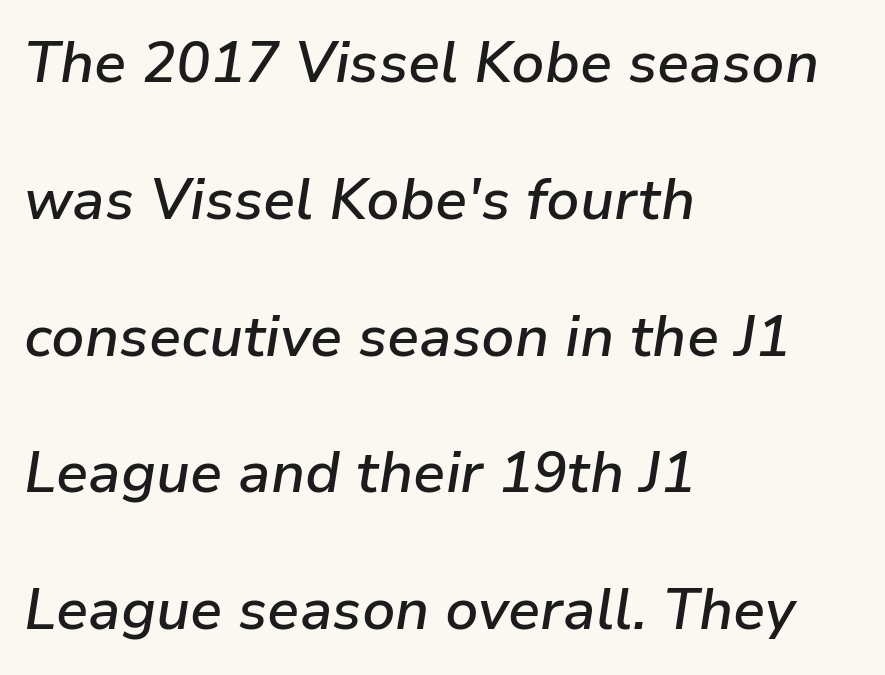
Descenders are the only things crossing below the line. Baseline-to-baseline distance is far greater than the letter height. The rendering applies a slant to the glyphs. Line beginnings align vertically; line endings do not. These lines are rendered in a variable-pitch font. Letter spacing: default.
